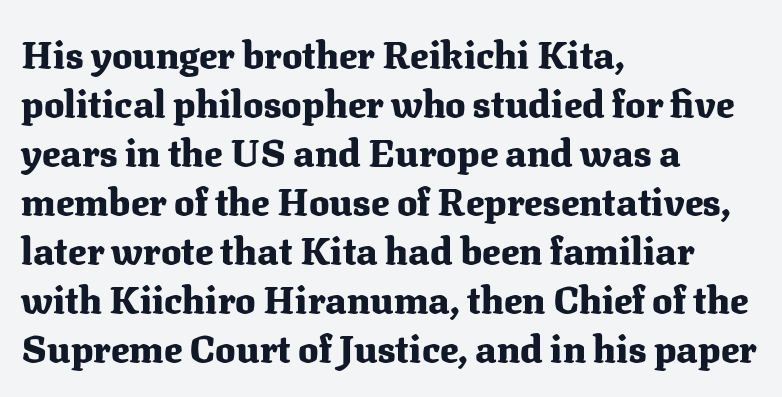
Alignment: flush left. A serif font was chosen for this passage. Students, observe: this is what conventionally led text looks like. You can tell it's not italic because the verticals are truly vertical.
